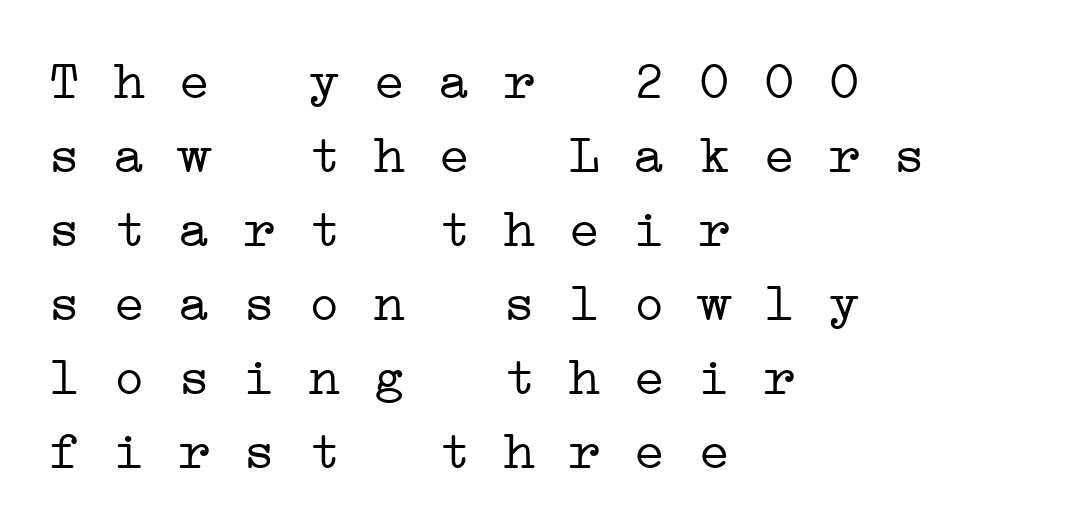
How would I describe the line gaps? Plain and ordinary. These lines are rendered in a fixed-pitch font. Bare-footed words on every line. A quiet, ordinary-to-light weight characterises the typeface. The passage shown is typeset with a serif family. Caption: multi-line text, flush left, ragged right.
